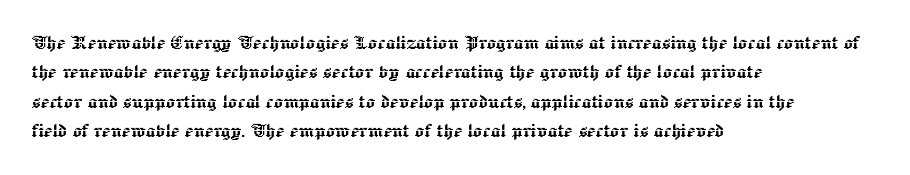
One-word summary of the alignment: left. Posture: vertical. The tracking reads as untouched default to a designer's eye. Each row of text sits above clean, open space. Does the leading feel generous? No, just average.
